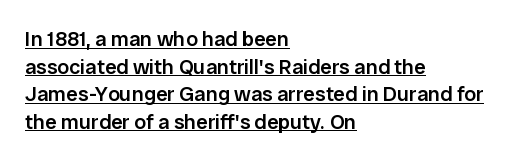
Q: Is the text bold? A: Semi-bold.
Q: Is the text italic (slanted)? A: No, it is upright.
Q: Is the text underlined? A: Yes.
Q: How is the paragraph aligned? A: Left-aligned.
Q: Is the spacing between letters normal or unusually wide? A: Normal.
Q: Is the spacing between lines tight, normal or loose? A: Normal.
